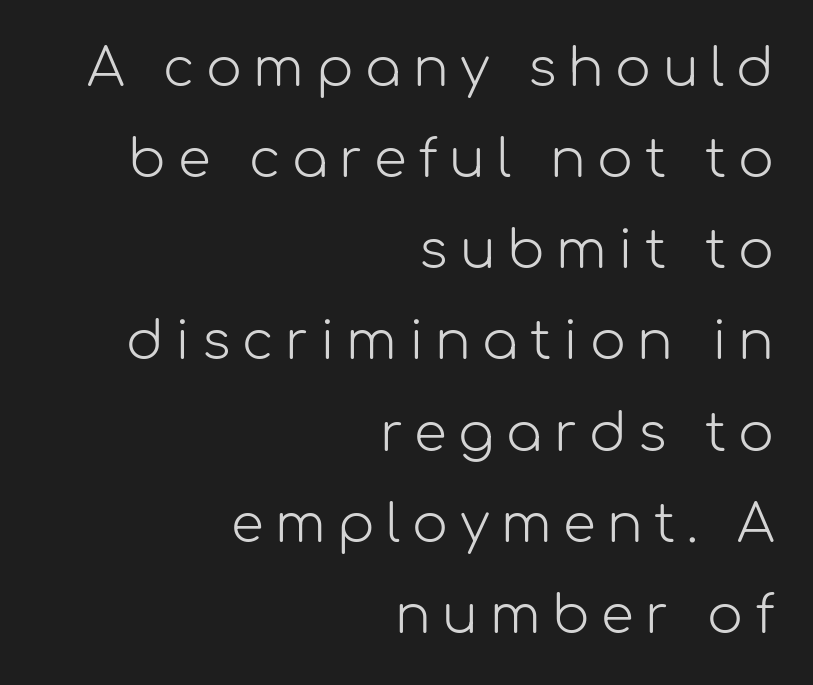
Q: Is the text bold? A: No.
Q: Is the text italic (slanted)? A: No, it is upright.
Q: Is the typeface a serif or a sans-serif typeface? A: Sans-serif.
Q: Is the text underlined? A: No.
Q: How is the paragraph aligned? A: Right-aligned.
Q: Is the spacing between letters normal or unusually wide? A: Unusually wide.
Q: Width (condensed, normal, or wide)? A: Normal.
Q: Stroke contrast? A: Low.
Q: x-height? A: Medium.
Q: Monospaced? A: No.
